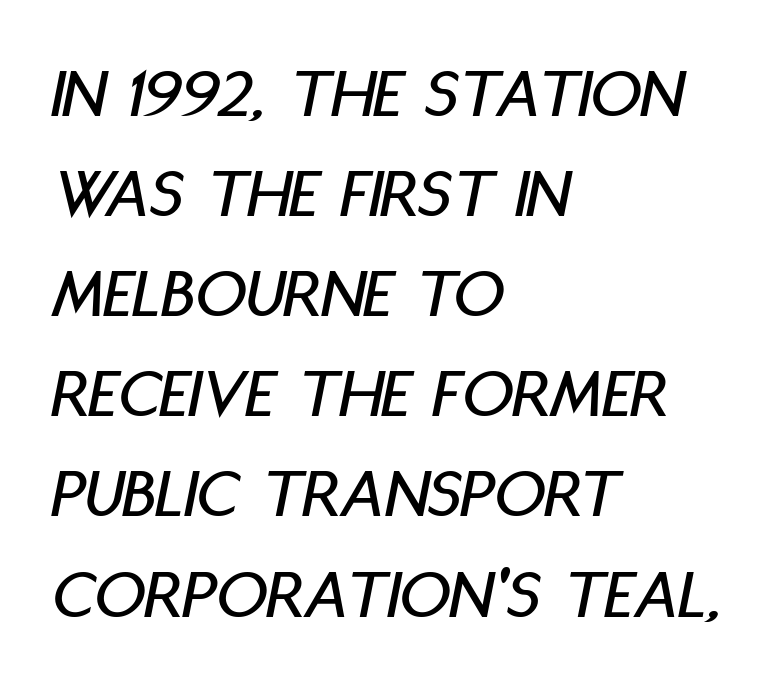
Q: Is the text italic (slanted)? A: Yes, it leans right by about 11 degrees.
Q: Is the text underlined? A: No.
Q: How is the paragraph aligned? A: Left-aligned.
Q: Is the spacing between letters normal or unusually wide? A: Normal.
Q: Is the spacing between lines tight, normal or loose? A: Normal.
Q: Width (condensed, normal, or wide)? A: Condensed.
Q: Stroke contrast? A: Low.
Q: x-height? A: Large.
Q: Monospaced? A: No.
